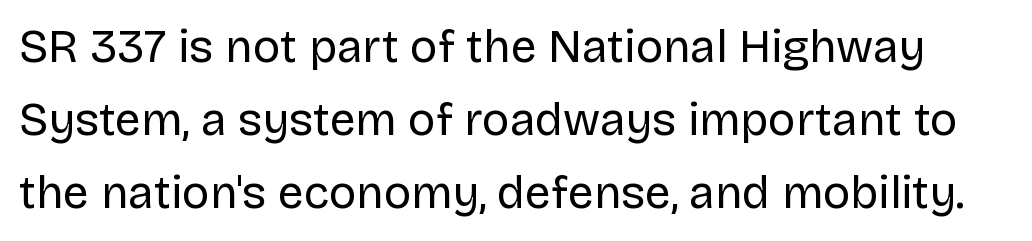
Q: Is the text bold? A: No.
Q: Is the text italic (slanted)? A: No, it is upright.
Q: Is the typeface a serif or a sans-serif typeface? A: Sans-serif.
Q: Is the text underlined? A: No.
Q: Is the spacing between letters normal or unusually wide? A: Normal.
Q: Is the spacing between lines tight, normal or loose? A: Normal.
Q: Width (condensed, normal, or wide)? A: Normal.
Q: Stroke contrast? A: Low.
Q: x-height? A: Large.
Q: Monospaced? A: No.
